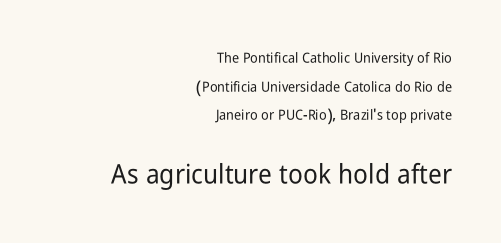
Q: Is the text italic (slanted)? A: No, it is upright.
Q: Is the text underlined? A: No.
Q: How is the paragraph aligned? A: Right-aligned.
Q: Is the spacing between letters normal or unusually wide? A: Normal.
Q: Is the spacing between lines tight, normal or loose? A: Loose.
Q: Which block of text is set in a larger size, the first (top) or the second (bottom)? A: The second (bottom) one.
